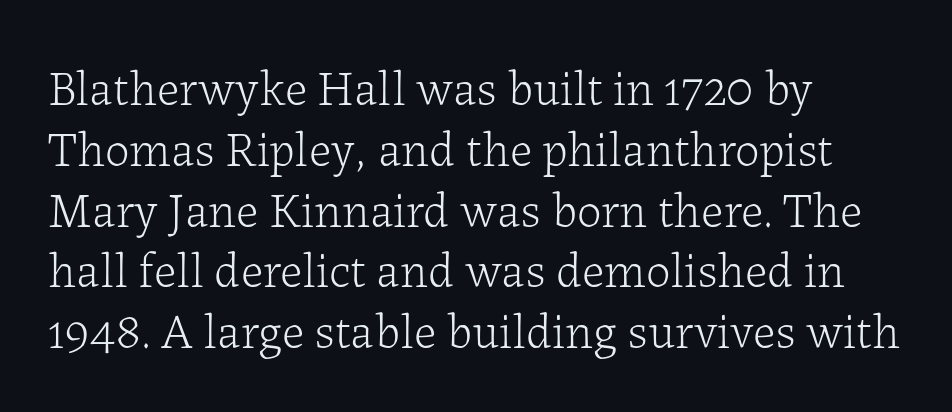
Q: Is the text bold? A: No.
Q: Is the text italic (slanted)? A: No, it is upright.
Q: Is the typeface a serif or a sans-serif typeface? A: Serif.
Q: Is the text underlined? A: No.
Q: How is the paragraph aligned? A: Left-aligned.
Q: Is the spacing between letters normal or unusually wide? A: Normal.
Q: Width (condensed, normal, or wide)? A: Normal.
Q: Stroke contrast? A: Low.
Q: x-height? A: Medium.
Q: Monospaced? A: No.
